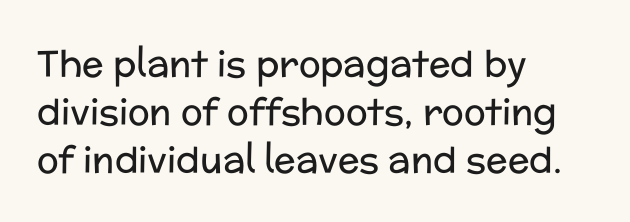
{"serif": "no", "italic": "no", "bold": "no", "weight": "regular", "width": "normal", "stroke_contrast": "low", "x_height": "medium", "monospaced": "no", "underline": "no", "align": "left", "line_spacing": "normal", "line_spacing_ratio": 1.33, "letter_spacing": "normal", "letter_spacing_em": 0.0, "glyph_px": 36}
